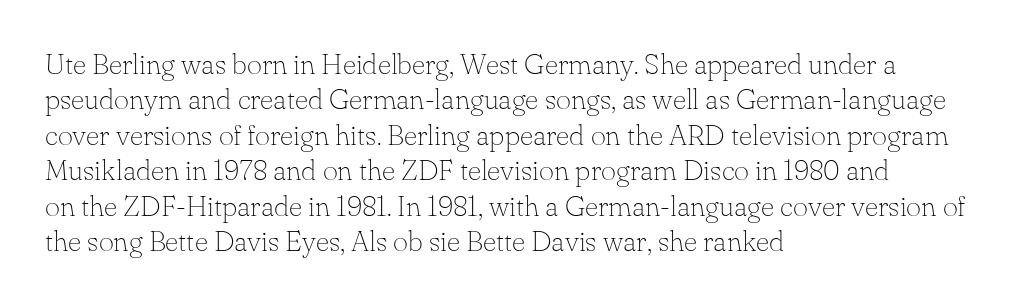
{"serif": "yes", "italic": "no", "bold": "no", "weight": "thin", "width": "normal", "stroke_contrast": "low", "x_height": "small", "monospaced": "no", "underline": "no", "align": "left", "line_spacing_ratio": 1.22, "letter_spacing": "normal", "letter_spacing_em": 0.0, "glyph_px": 29}
